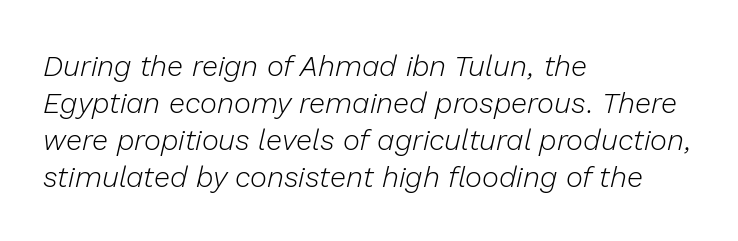
This reads as an unemphasized weight, regular at the heaviest. The foot of each line stays bare and open. Where is the straight margin? On the left. Students, note that the glyphs here touch the page at normal intervals. These lines are rendered in a variable-pitch font. Italic? Definitely — the glyphs are oblique.
